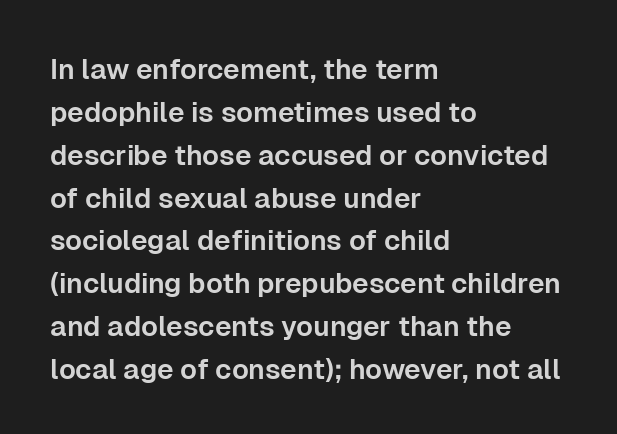
{"serif": "no", "italic": "no", "width": "normal", "stroke_contrast": "low", "x_height": "medium", "monospaced": "no", "underline": "no", "align": "left", "line_spacing": "normal", "line_spacing_ratio": 1.53, "letter_spacing": "normal", "letter_spacing_em": 0.0, "glyph_px": 28}
